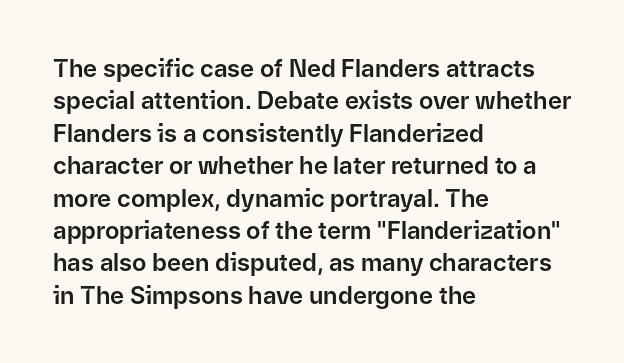
The image shows 24 px text type, upright; set left-aligned, normal line spacing (1.35x), normal letter spacing, not underlined.
